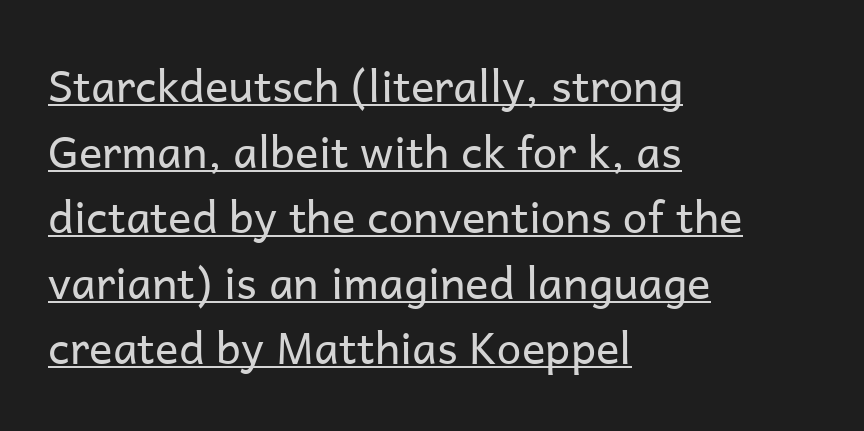
The image shows 44 px regular-weight sans-serif type, upright; set left-aligned, normal line spacing (1.49x), normal letter spacing, underlined; low stroke contrast and a medium x-height.
